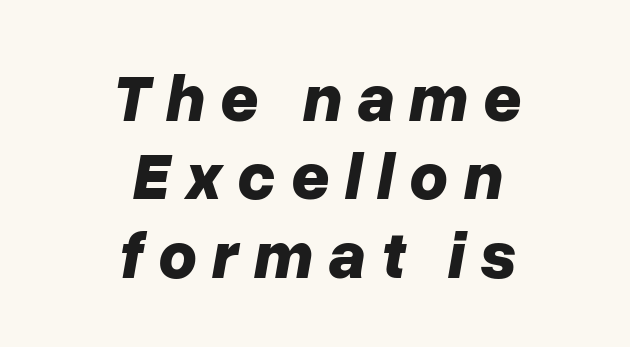
Descenders are the only things crossing below the line. The font's italic variant was chosen for this text. The strokes are fattened all the way to bold. The letters advance in unequal steps, a hallmark of proportional type. Compared with typical body copy, the letter spacing here is much looser.
